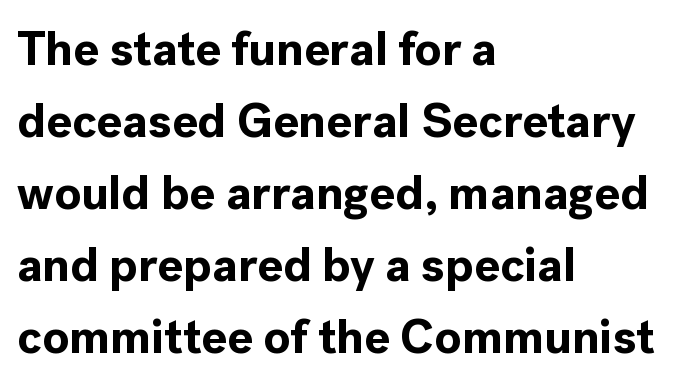
Q: Is the text bold? A: Yes.
Q: Is the text italic (slanted)? A: No, it is upright.
Q: Is the typeface a serif or a sans-serif typeface? A: Sans-serif.
Q: Is the text underlined? A: No.
Q: How is the paragraph aligned? A: Left-aligned.
Q: Is the spacing between letters normal or unusually wide? A: Normal.
Q: Is the spacing between lines tight, normal or loose? A: Normal.
Q: Width (condensed, normal, or wide)? A: Normal.
Q: x-height? A: Medium.
Q: Monospaced? A: No.
